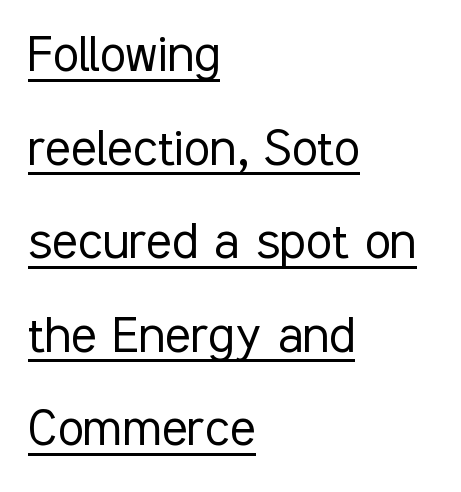
{"serif": "no", "italic": "no", "bold": "no", "weight": "light", "width": "condensed", "stroke_contrast": "low", "x_height": "medium", "monospaced": "no", "underline": "yes", "align": "left", "line_spacing": "normal", "line_spacing_ratio": 1.56, "letter_spacing": "normal", "letter_spacing_em": 0.0, "glyph_px": 60}
